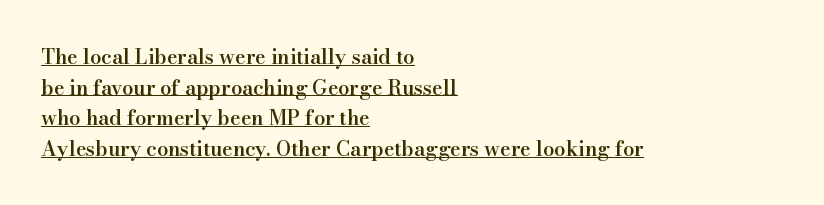
Weight: semibold (demi). In terms of leading, this rendering sits right in the middle. Here the glyphs are tracked normally, forming tight word shapes. All the whitespace from short lines collects on the right. A typesetter would mark this as roman, not italic. Decoration check: the copy is underlined.
